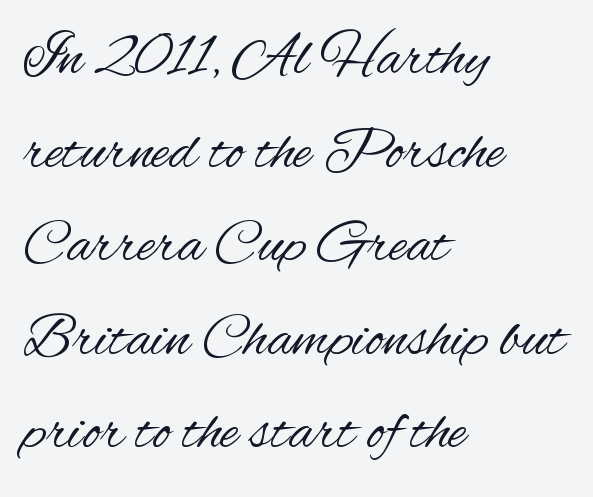
The image shows 60 px regular-weight, condensed sans-serif type; set left-aligned, normal line spacing (1.56x), normal letter spacing, not underlined; medium stroke contrast and a small x-height.
